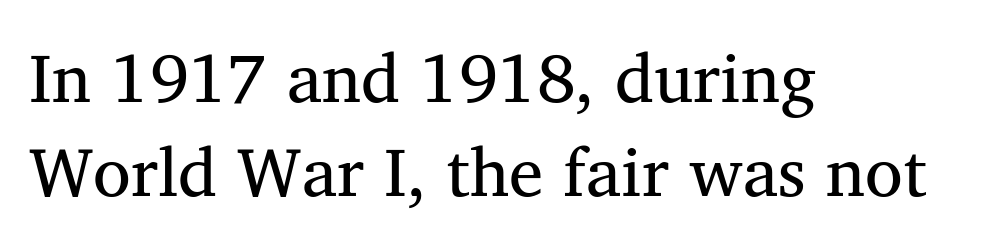
Q: Is the text bold? A: No.
Q: Is the typeface a serif or a sans-serif typeface? A: Serif.
Q: Is the text underlined? A: No.
Q: How is the paragraph aligned? A: Left-aligned.
Q: Is the spacing between letters normal or unusually wide? A: Normal.
Q: Is the spacing between lines tight, normal or loose? A: Normal.
Q: Width (condensed, normal, or wide)? A: Normal.
Q: Stroke contrast? A: Medium.
Q: x-height? A: Medium.
Q: Monospaced? A: No.
